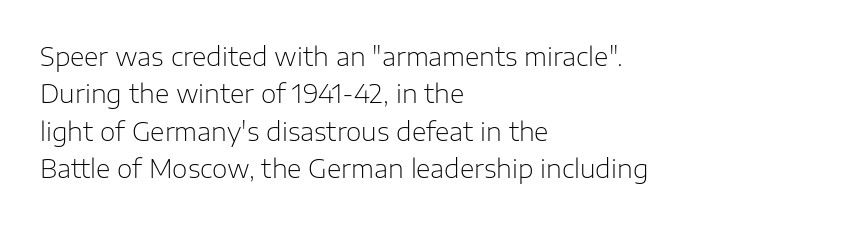
The image shows 25 px text type, upright; set left-aligned, normal line spacing (1.5x), normal letter spacing, not underlined.
